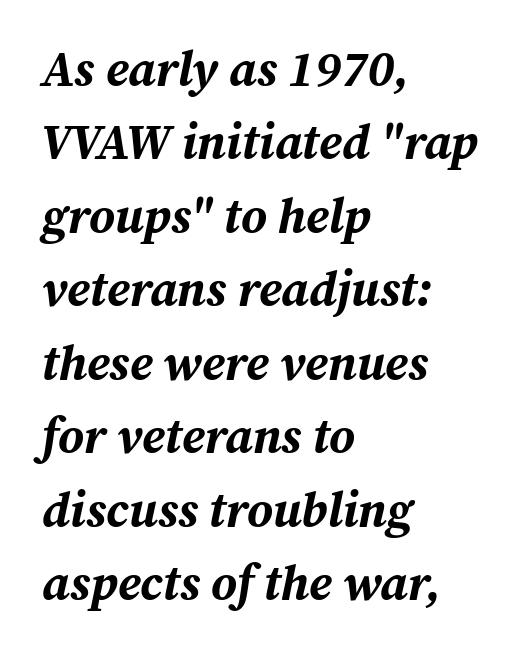
These lines were composed using italics. Heavy-handed strokes throughout: this text is bold. Nothing unusual about the tracking: characters are spaced as the font intends. Line beginnings align vertically; line endings do not.
